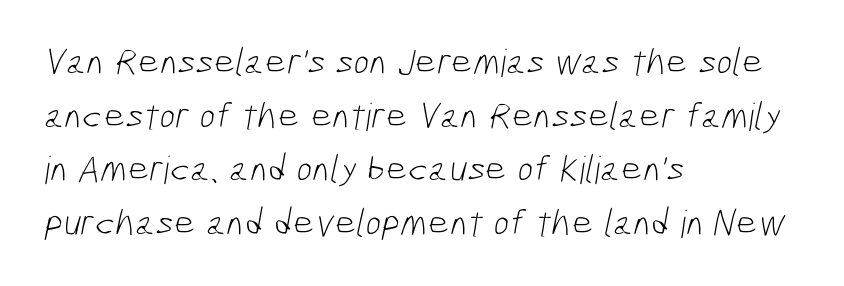
Alignment: flush left. Heaviness? Minimal to ordinary, like unemphasized prose. These lines sit exactly where default settings would place them. You could not count columns in this text — the font is proportionally spaced. The characters display no serif detailing; their extremities are plain. A bare baseline throughout the passage.
